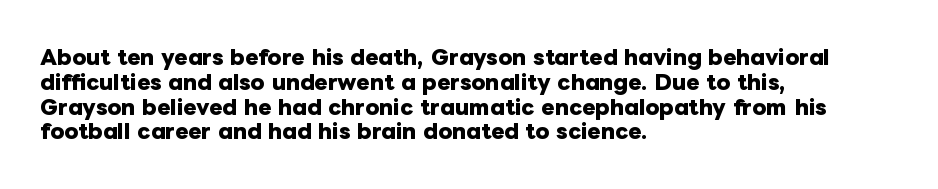
Q: Is the text bold? A: Yes.
Q: Is the text italic (slanted)? A: No, it is upright.
Q: Is the text underlined? A: No.
Q: How is the paragraph aligned? A: Left-aligned.
Q: Is the spacing between letters normal or unusually wide? A: Normal.
